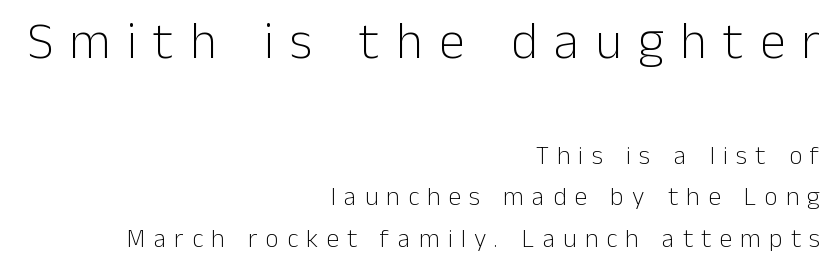
{"serif": "no", "italic": "no", "bold": "no", "weight": "light", "width": "normal", "stroke_contrast": "low", "x_height": "medium", "monospaced": "no", "underline": "no", "align": "right", "line_spacing": "normal", "line_spacing_ratio": 1.6, "letter_spacing": "wide", "letter_spacing_em": 0.31, "larger_block": "first", "size_ratio": 2.0, "glyph_px": 52}
